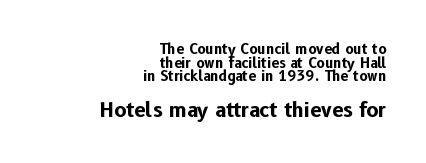
Q: Is the text bold? A: Yes.
Q: Is the text italic (slanted)? A: No, it is upright.
Q: Is the text underlined? A: No.
Q: How is the paragraph aligned? A: Right-aligned.
Q: Is the spacing between letters normal or unusually wide? A: Normal.
Q: Is the spacing between lines tight, normal or loose? A: Tight.
Q: Which block of text is set in a larger size, the first (top) or the second (bottom)? A: The second (bottom) one.
